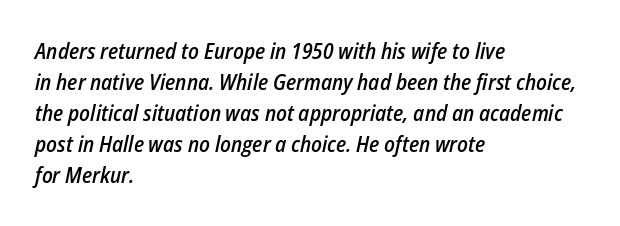
The image shows 22 px text type, italic (leaning right); set left-aligned, normal line spacing (1.41x), normal letter spacing, not underlined.
